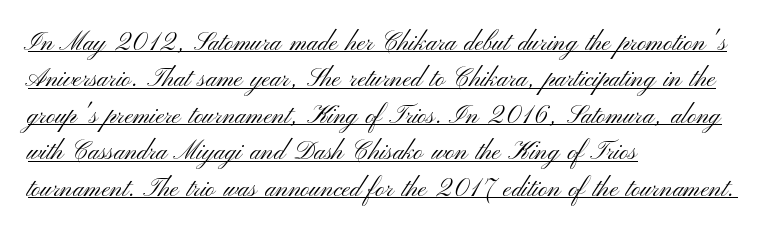
On a weight scale, this lands at 450 or below. Notice how the passage keeps a crisp vertical edge on the left only. Nothing unusual about the tracking: characters are spaced as the font intends. A rule runs beneath these lines of type. Vertical spacing — default.
